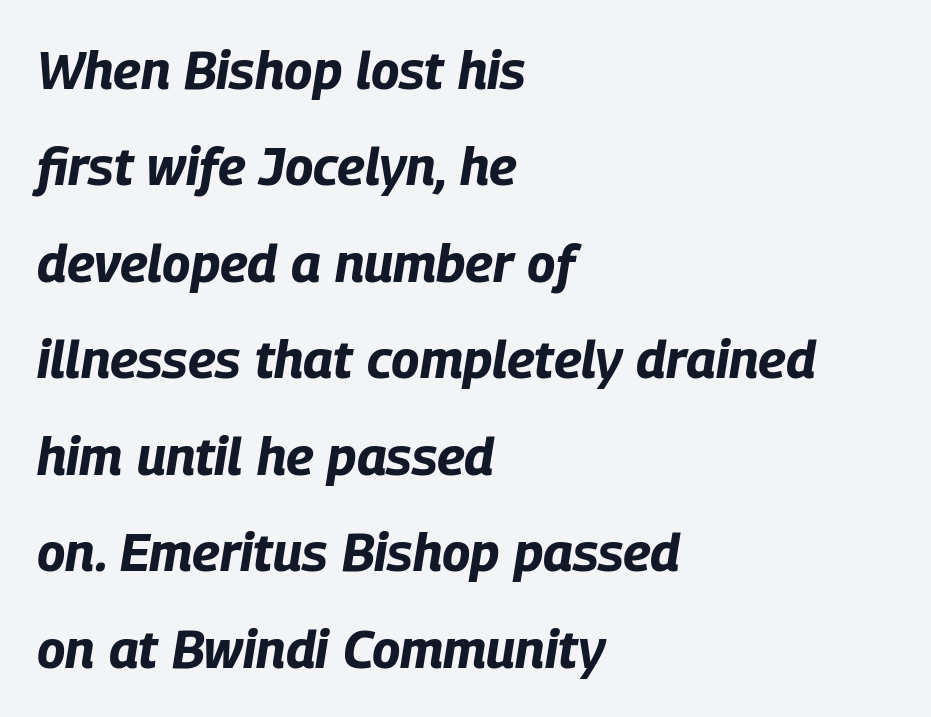
The image shows 53 px bold, condensed type, italic (leaning right); set left-aligned, line spacing 1.82x, normal letter spacing, not underlined; low stroke contrast and a large x-height.
